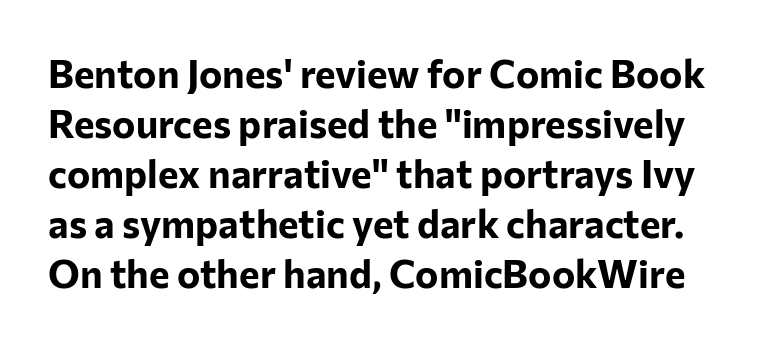
The image shows 39 px bold sans-serif type, upright; set normal line spacing (1.28x), normal letter spacing, not underlined; low stroke contrast and a medium x-height.
